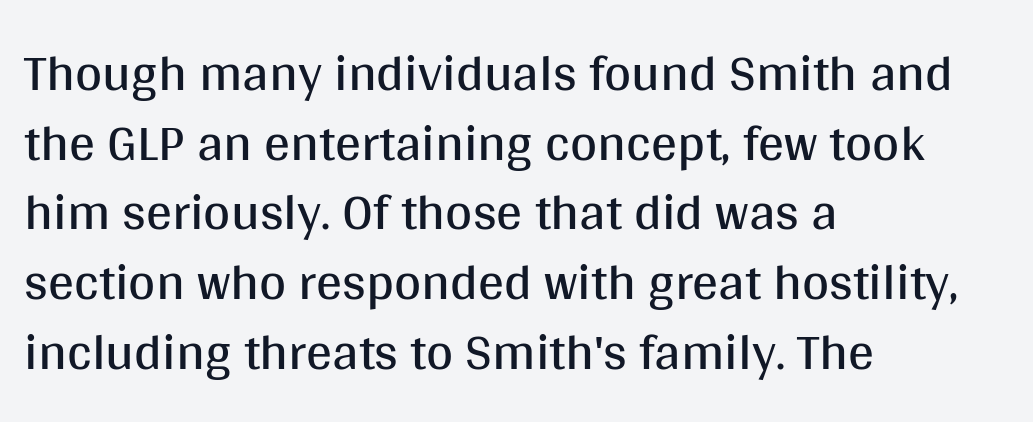
How would I describe the line gaps? Plain and ordinary. On a weight scale, this lands at 450 or below. Serif or sans? Sans — the stroke terminals are bare. It's the straight-up-and-down kind of type. Character widths vary here, with narrow letters taking less room than wide ones.
